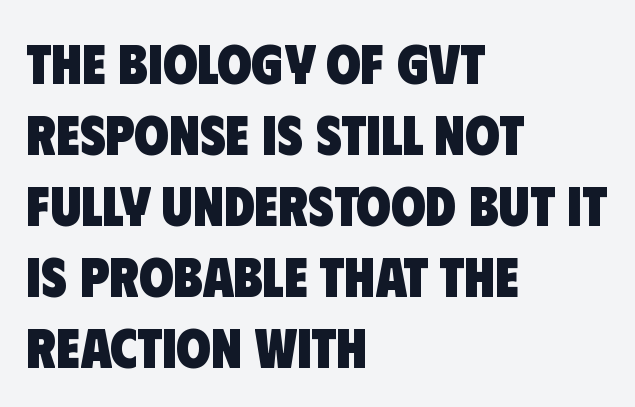
The image shows 56 px heavy, condensed sans-serif type; set left-aligned, normal line spacing (1.27x), normal letter spacing, not underlined; low stroke contrast and a large x-height.
